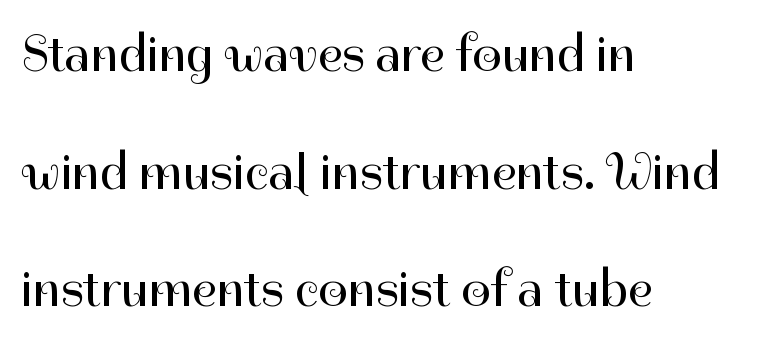
Descenders hang freely into open space. Varying glyph widths throughout — classic text-font behaviour. Default kerning and tracking; the words read as compact shapes. The lines in this sample share a left origin and differ only in where they stop. Unlike italic type, these characters show no tilt at all.
